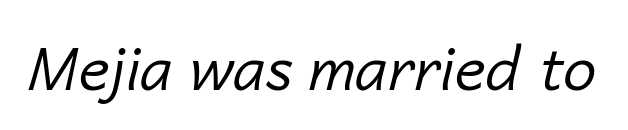
Q: Is the text bold? A: No.
Q: Is the text italic (slanted)? A: Yes, it leans right by about 14 degrees.
Q: Is the text underlined? A: No.
Q: Is the spacing between letters normal or unusually wide? A: Normal.
Q: Width (condensed, normal, or wide)? A: Normal.
Q: Stroke contrast? A: Low.
Q: x-height? A: Medium.
Q: Monospaced? A: No.
